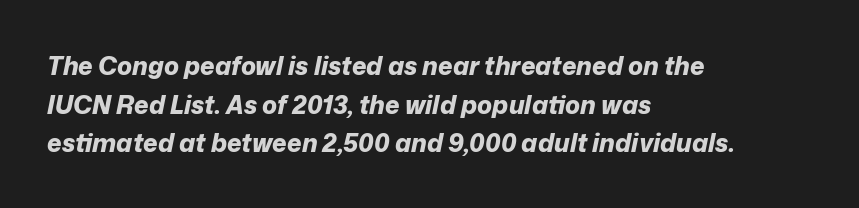
{"italic": "yes", "lean": "right", "slant_degrees": 12, "bold": "yes", "underline": "no", "align": "left", "line_spacing": "normal", "line_spacing_ratio": 1.55, "letter_spacing": "normal", "letter_spacing_em": 0.0, "glyph_px": 25}
